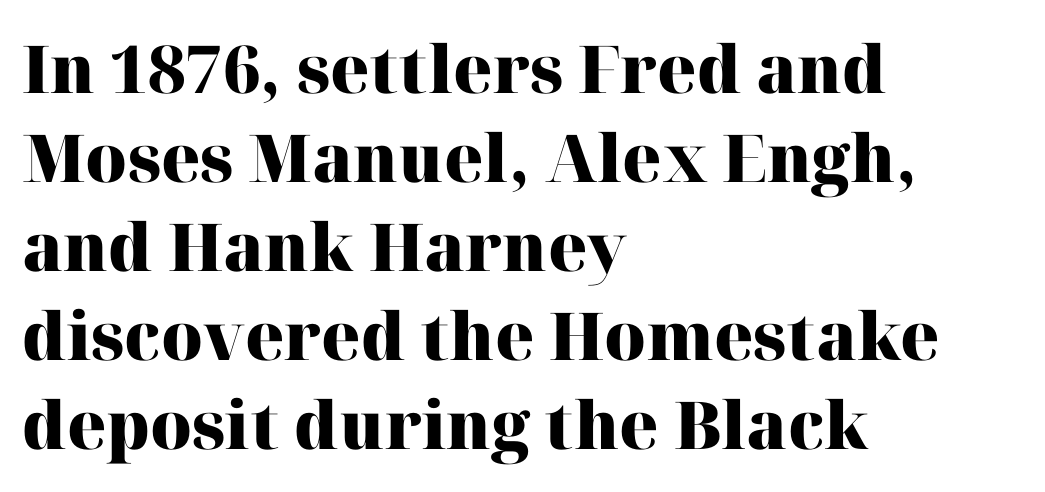
{"serif": "yes", "italic": "no", "bold": "yes", "weight": "heavy", "width": "normal", "stroke_contrast": "high", "x_height": "medium", "monospaced": "no", "underline": "no", "align": "left", "line_spacing": "normal", "line_spacing_ratio": 1.35, "letter_spacing": "normal", "letter_spacing_em": 0.0, "glyph_px": 66}
